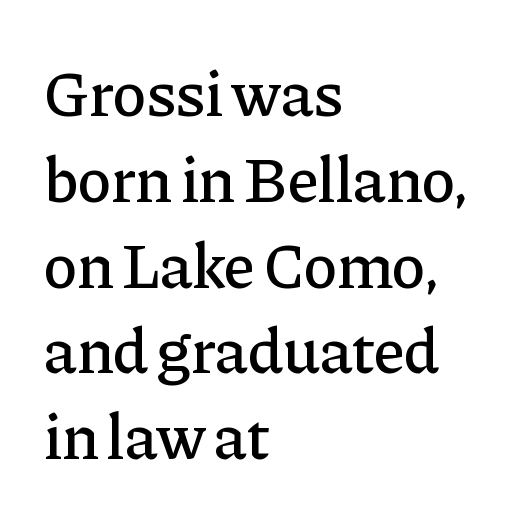
The image shows 64 px serif type, upright; set left-aligned, normal line spacing (1.34x), normal letter spacing, not underlined; low stroke contrast and a medium x-height.
